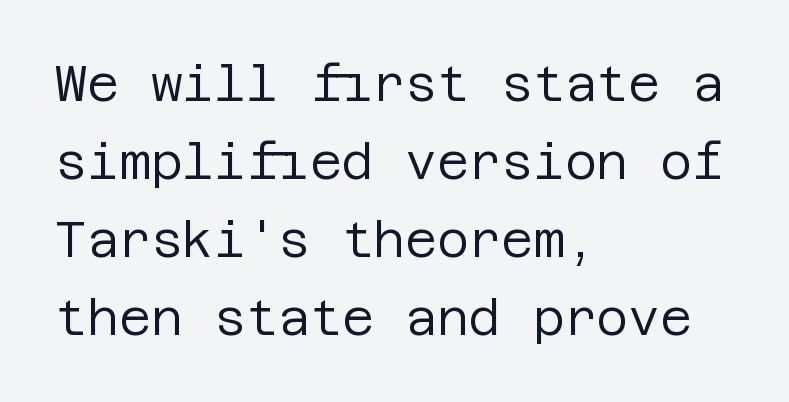
{"serif": "no", "italic": "no", "bold": "no", "weight": "regular", "width": "normal", "stroke_contrast": "low", "x_height": "large", "underline": "no", "align": "left", "line_spacing": "normal", "line_spacing_ratio": 1.59, "letter_spacing": "normal", "letter_spacing_em": 0.0, "glyph_px": 49}
